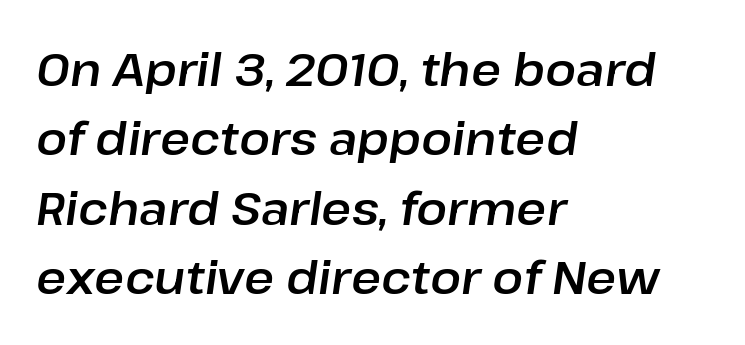
The image shows 46 px text type, italic (leaning right); set left-aligned, normal line spacing (1.51x), normal letter spacing, not underlined; low stroke contrast and a medium x-height.
